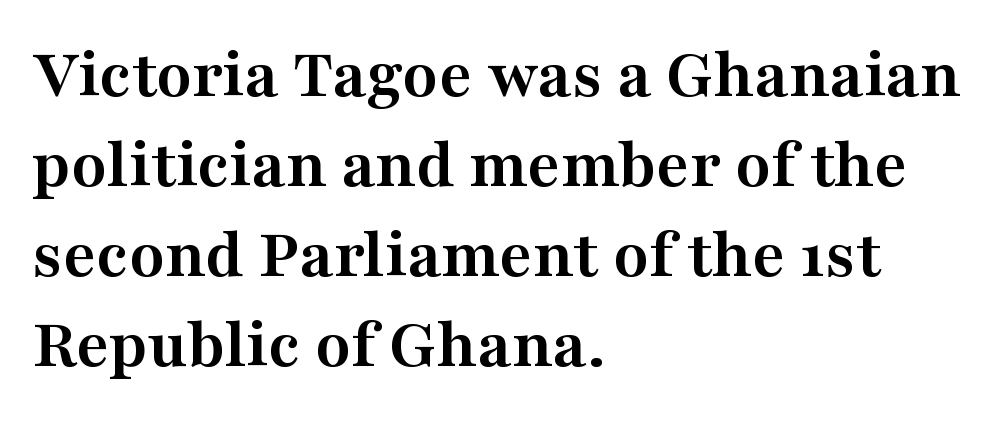
Q: Is the text bold? A: Yes.
Q: Is the text italic (slanted)? A: No, it is upright.
Q: Is the typeface a serif or a sans-serif typeface? A: Serif.
Q: Is the text underlined? A: No.
Q: How is the paragraph aligned? A: Left-aligned.
Q: Is the spacing between letters normal or unusually wide? A: Normal.
Q: Is the spacing between lines tight, normal or loose? A: Normal.
Q: Width (condensed, normal, or wide)? A: Wide.
Q: Stroke contrast? A: Medium.
Q: x-height? A: Medium.
Q: Monospaced? A: No.
